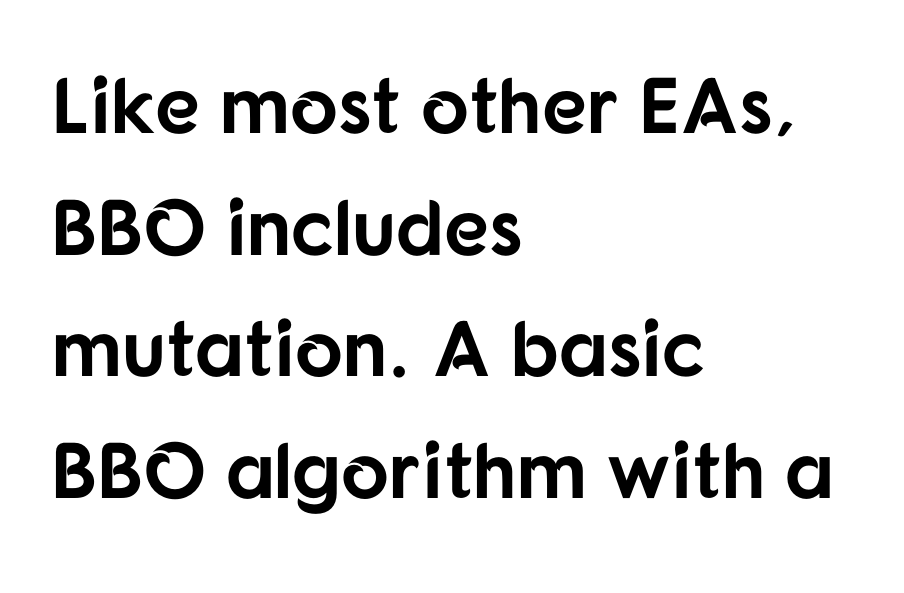
The image shows 79 px bold sans-serif type, upright; set left-aligned, normal line spacing (1.54x), normal letter spacing, not underlined; low stroke contrast and a medium x-height.
